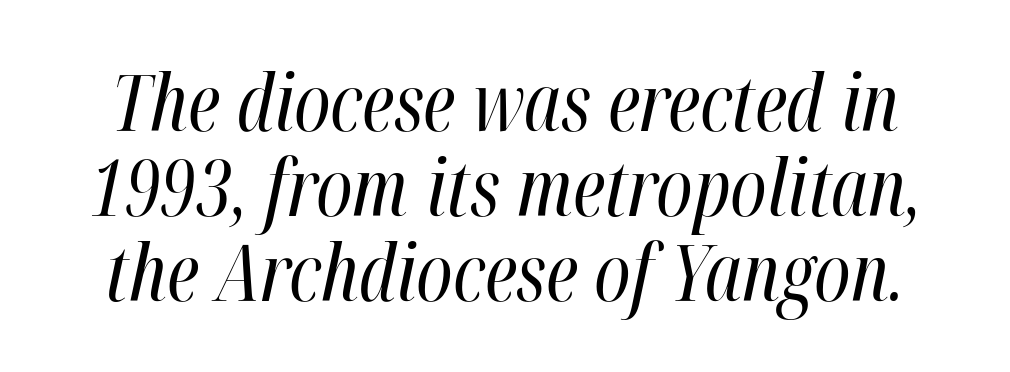
The type is set solid horizontally, with unmodified tracking. Looking at the ascenders, they clearly lean. Note the varied advance widths — an 'i' is clearly narrower than an 'm'. Is the stroke heavy? The answer is a plain regular-or-lighter. Underlining? Definitely not there. Students, observe: this is what under-led, compact text looks like.
